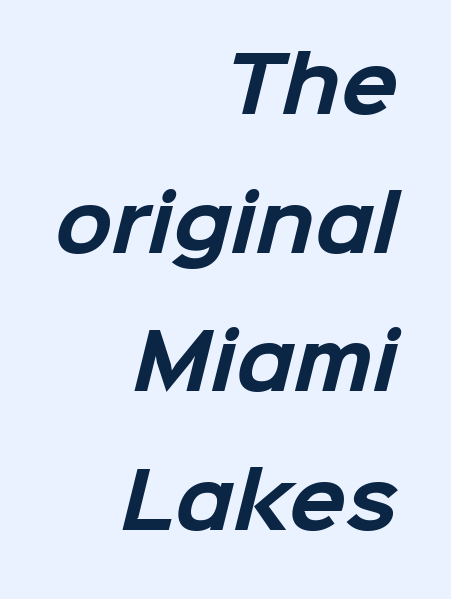
Students, this is bold: see how much ink each stroke carries. Character widths vary here, with narrow letters taking less room than wide ones. The passage is arranged like a letterhead date or caption credit — flush right. Unlike a traditional serif, this face leaves its strokes unadorned.
